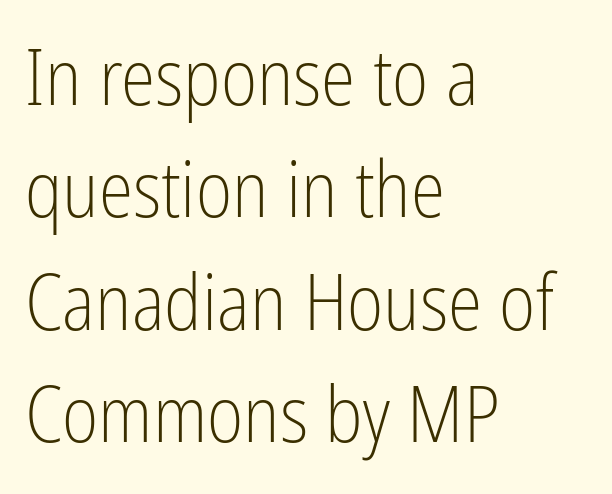
The image shows 78 px light, condensed sans-serif type, upright; set left-aligned, normal line spacing (1.44x), normal letter spacing, not underlined; low stroke contrast and a medium x-height.
